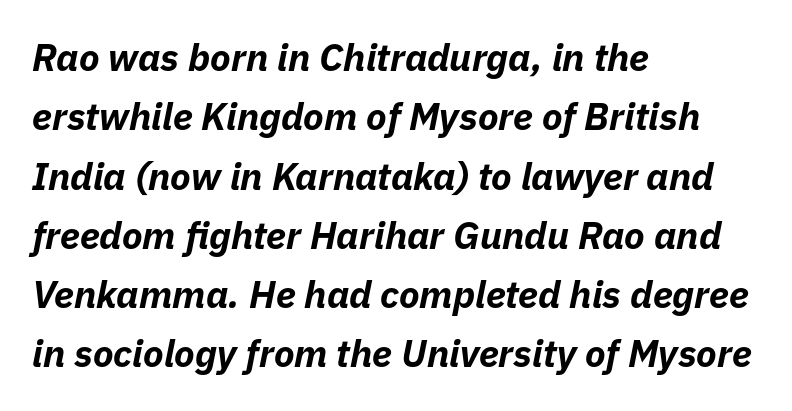
The image shows 38 px bold type, italic (leaning right); set left-aligned, normal line spacing (1.56x), normal letter spacing, not underlined; low stroke contrast and a medium x-height.
